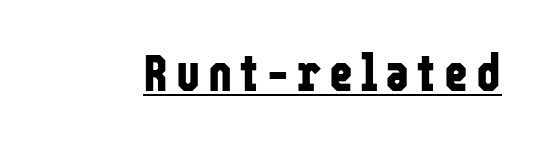
Q: Is the text bold? A: Yes.
Q: Is the text italic (slanted)? A: No, it is upright.
Q: Is the typeface a serif or a sans-serif typeface? A: Sans-serif.
Q: Is the text underlined? A: Yes.
Q: Width (condensed, normal, or wide)? A: Condensed.
Q: Stroke contrast? A: Low.
Q: x-height? A: Medium.
Q: Monospaced? A: No.
